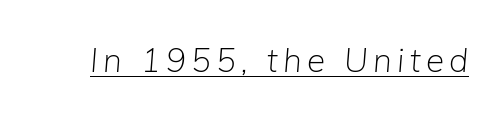
{"italic": "yes", "lean": "right", "slant_degrees": 5, "bold": "no", "weight": "light", "width": "normal", "stroke_contrast": "low", "x_height": "medium", "monospaced": "no", "underline": "yes", "glyph_px": 33}
